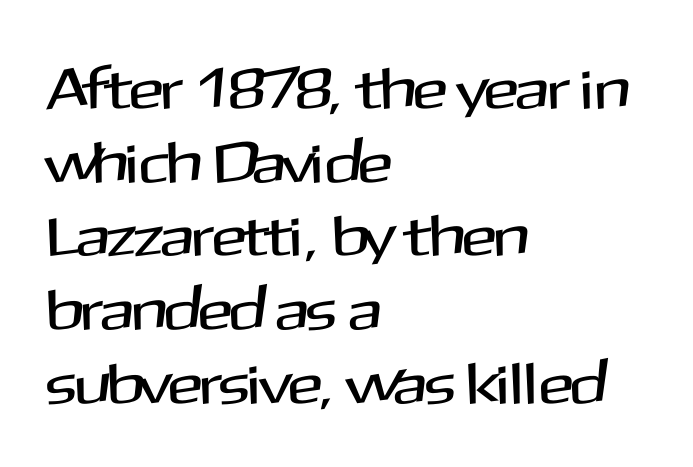
Q: Is the text italic (slanted)? A: No, it is upright.
Q: Is the typeface a serif or a sans-serif typeface? A: Sans-serif.
Q: Is the text underlined? A: No.
Q: How is the paragraph aligned? A: Left-aligned.
Q: Is the spacing between letters normal or unusually wide? A: Normal.
Q: Is the spacing between lines tight, normal or loose? A: Normal.
Q: Width (condensed, normal, or wide)? A: Normal.
Q: Stroke contrast? A: Medium.
Q: x-height? A: Medium.
Q: Monospaced? A: No.
